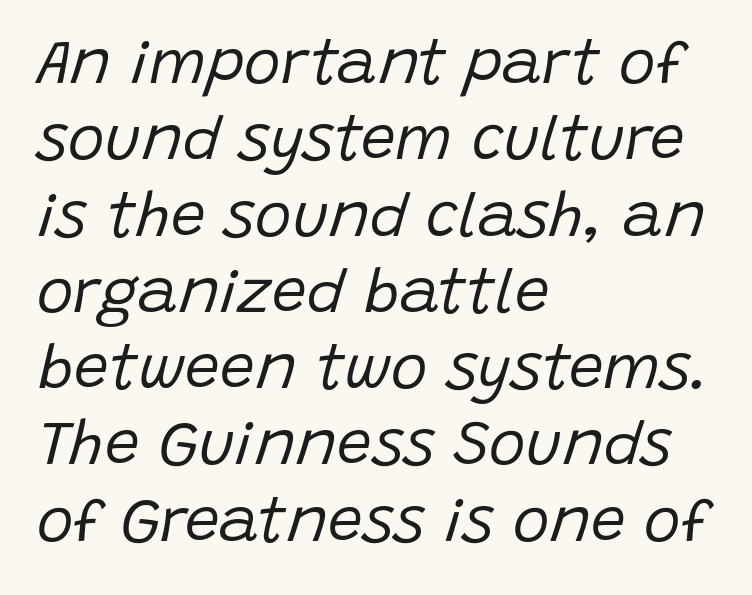
{"italic": "yes", "lean": "right", "slant_degrees": 15, "bold": "no", "weight": "regular", "width": "normal", "stroke_contrast": "low", "x_height": "large", "monospaced": "no", "underline": "no", "align": "left", "line_spacing_ratio": 1.23, "letter_spacing": "normal", "letter_spacing_em": 0.0, "glyph_px": 62}
